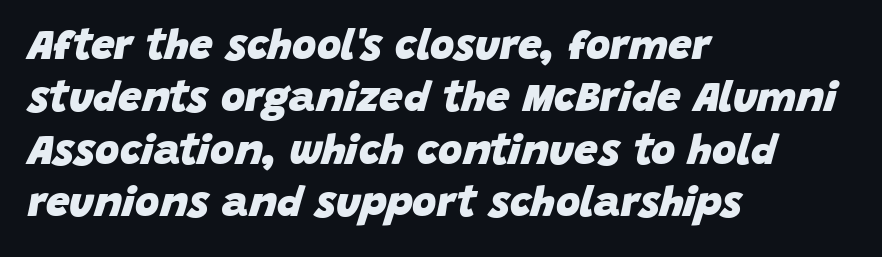
The image shows 42 px heavy type, italic (leaning right); set left-aligned, normal line spacing (1.25x), normal letter spacing, not underlined; low stroke contrast and a large x-height.
